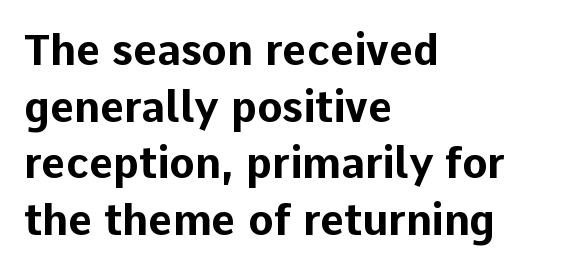
The image shows 42 px bold sans-serif type, upright; set left-aligned, normal line spacing (1.35x), normal letter spacing, not underlined; low stroke contrast and a medium x-height.
